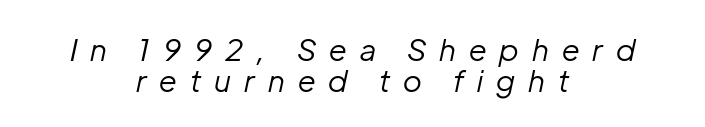
{"italic": "yes", "lean": "right", "slant_degrees": 12, "bold": "no", "weight": "regular", "width": "normal", "stroke_contrast": "low", "x_height": "medium", "monospaced": "no", "underline": "no", "align": "center", "line_spacing": "tight", "line_spacing_ratio": 1.02, "letter_spacing": "wide", "letter_spacing_em": 0.44, "glyph_px": 30}
